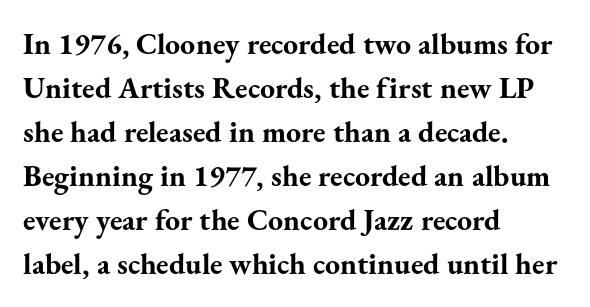
Q: Is the text bold? A: Yes.
Q: Is the text italic (slanted)? A: No, it is upright.
Q: Is the typeface a serif or a sans-serif typeface? A: Serif.
Q: Is the text underlined? A: No.
Q: How is the paragraph aligned? A: Left-aligned.
Q: Is the spacing between letters normal or unusually wide? A: Normal.
Q: Is the spacing between lines tight, normal or loose? A: Normal.
Q: Width (condensed, normal, or wide)? A: Normal.
Q: Stroke contrast? A: Medium.
Q: x-height? A: Small.
Q: Monospaced? A: No.
